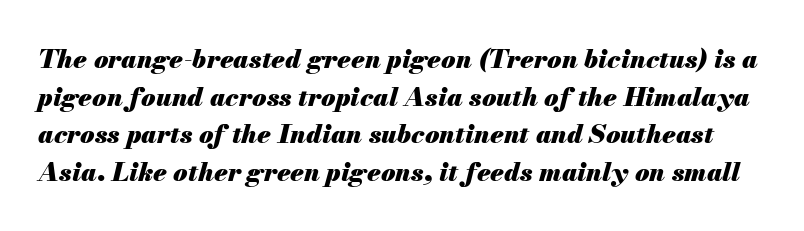
The vertical gap from one line to the next is medium. On the weight axis this lands at bold, roughly 700. An italicized treatment has been applied to the whole sample. Type without underlining. You could call the tracking neutral — neither tight nor loose.
